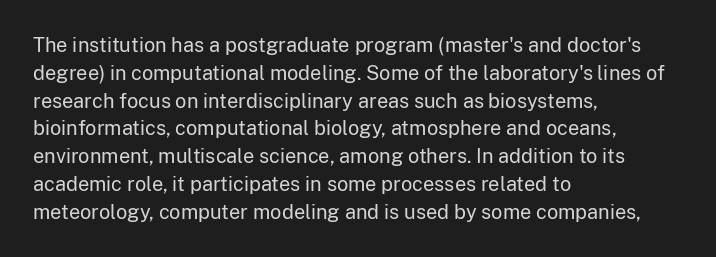
{"italic": "no", "bold": "no", "underline": "no", "align": "left", "line_spacing": "normal", "line_spacing_ratio": 1.39, "letter_spacing": "normal", "letter_spacing_em": 0.0, "glyph_px": 20}
